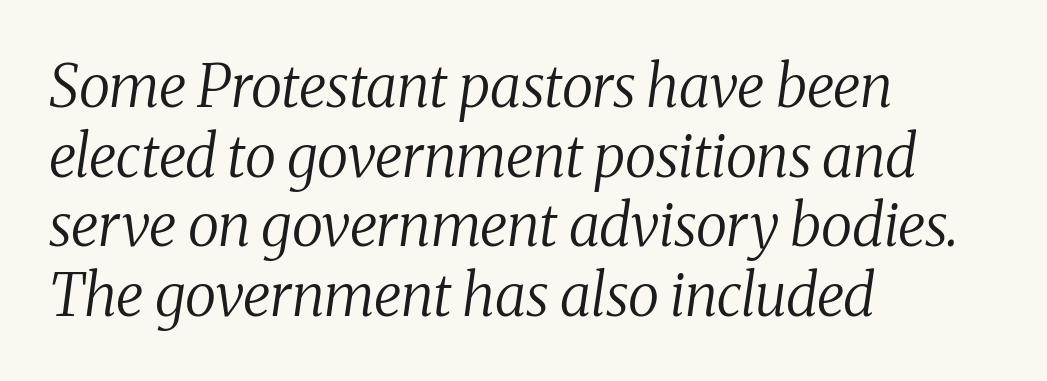
Q: Is the text bold? A: No.
Q: Is the text italic (slanted)? A: Yes, it leans right by about 8 degrees.
Q: Is the typeface a serif or a sans-serif typeface? A: Serif.
Q: Is the text underlined? A: No.
Q: How is the paragraph aligned? A: Left-aligned.
Q: Is the spacing between letters normal or unusually wide? A: Normal.
Q: Width (condensed, normal, or wide)? A: Normal.
Q: Stroke contrast? A: Medium.
Q: x-height? A: Medium.
Q: Monospaced? A: No.
